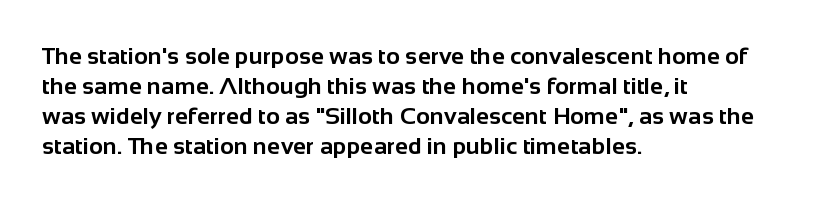
The image shows 24 px bold type, upright; set left-aligned, normal line spacing (1.25x), normal letter spacing, not underlined.
